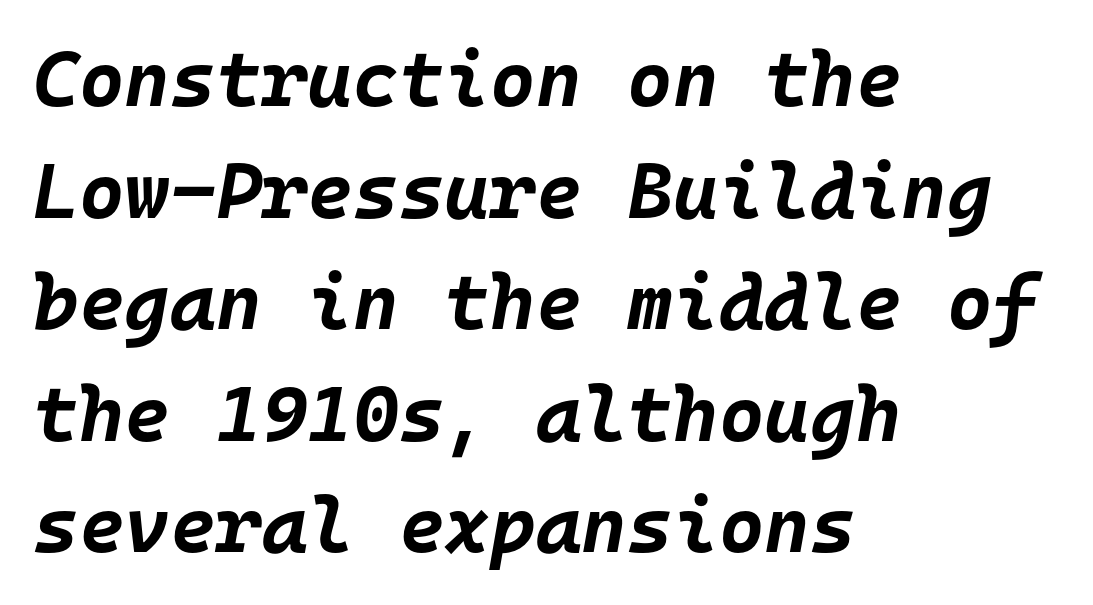
{"italic": "yes", "lean": "right", "slant_degrees": 10, "bold": "yes", "weight": "bold", "width": "normal", "stroke_contrast": "low", "x_height": "large", "monospaced": "yes", "underline": "no", "align": "left", "line_spacing": "normal", "line_spacing_ratio": 1.43, "letter_spacing": "normal", "letter_spacing_em": 0.0, "glyph_px": 78}
